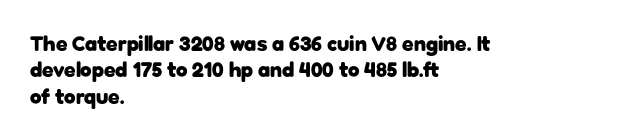
What weight is shown? A full bold with thick strokes. The lettering holds an erect, upright posture throughout. Plain, unruled lines of type. The rendering keeps characters at their native spacing. Leading: standard.
